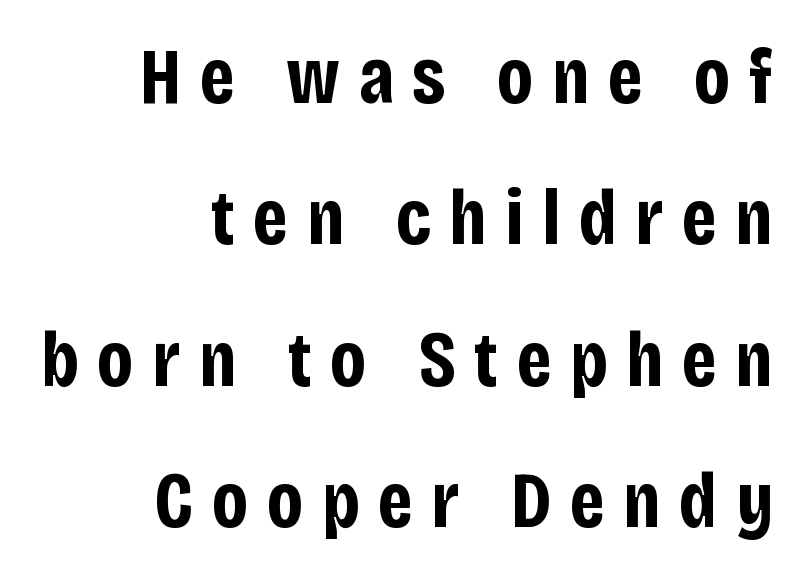
Q: Is the text bold? A: Yes.
Q: Is the text italic (slanted)? A: No, it is upright.
Q: Is the typeface a serif or a sans-serif typeface? A: Sans-serif.
Q: Is the text underlined? A: No.
Q: How is the paragraph aligned? A: Right-aligned.
Q: Is the spacing between letters normal or unusually wide? A: Unusually wide.
Q: Width (condensed, normal, or wide)? A: Condensed.
Q: Stroke contrast? A: Low.
Q: x-height? A: Large.
Q: Monospaced? A: No.
